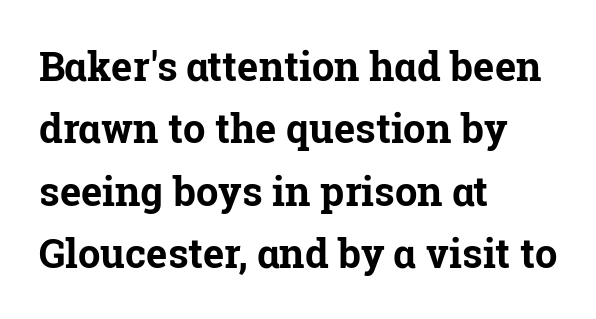
A dark, heavy texture on the line: the type is bold. Quick note: underline off. A classic flush-left, rag-right setting is used for this passage. The designer went with a serif here, giving each stem small feet. If you drew a line through each stem, it would be perfectly vertical. This sample keeps an unexceptional amount of space between lines.
